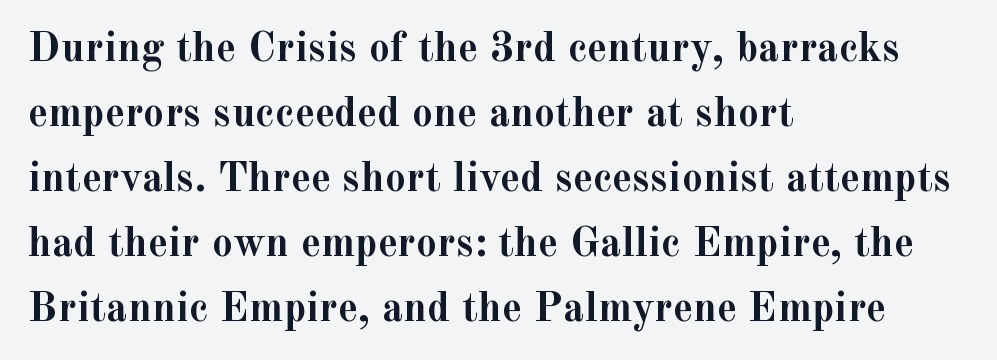
Q: Is the text bold? A: Yes.
Q: Is the text italic (slanted)? A: No, it is upright.
Q: Is the typeface a serif or a sans-serif typeface? A: Serif.
Q: Is the text underlined? A: No.
Q: How is the paragraph aligned? A: Left-aligned.
Q: Is the spacing between letters normal or unusually wide? A: Normal.
Q: Is the spacing between lines tight, normal or loose? A: Normal.
Q: Width (condensed, normal, or wide)? A: Normal.
Q: x-height? A: Small.
Q: Monospaced? A: No.
